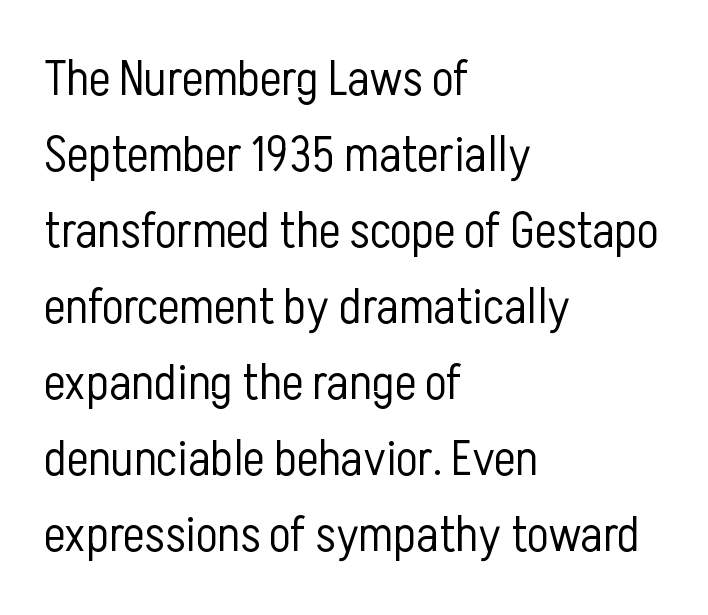
The image shows 51 px light, condensed sans-serif type, upright; set left-aligned, normal line spacing (1.49x), normal letter spacing, not underlined; low stroke contrast and a medium x-height.
